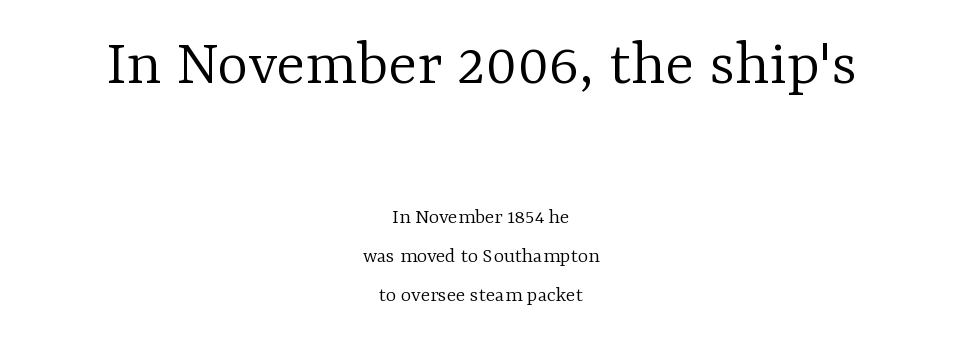
Q: Is the text bold? A: No.
Q: Is the text italic (slanted)? A: No, it is upright.
Q: Is the typeface a serif or a sans-serif typeface? A: Serif.
Q: Is the text underlined? A: No.
Q: How is the paragraph aligned? A: Centered.
Q: Is the spacing between letters normal or unusually wide? A: Normal.
Q: Which block of text is set in a larger size, the first (top) or the second (bottom)? A: The first (top) one.
Q: Width (condensed, normal, or wide)? A: Normal.
Q: Stroke contrast? A: Low.
Q: x-height? A: Medium.
Q: Monospaced? A: No.
